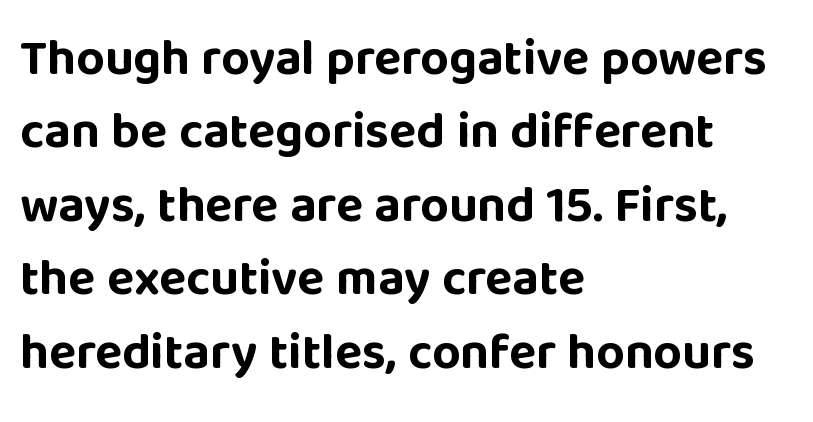
The glyphs in this specimen are sans serif. You can tell it's not italic because the verticals are truly vertical. Interline gaps are of average width in this sample. The ragged edge is on the right, which tells us the setting is flush left.
